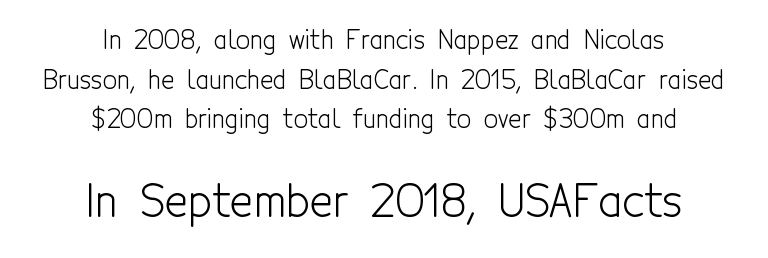
{"serif": "no", "italic": "no", "bold": "no", "weight": "light", "width": "condensed", "x_height": "medium", "monospaced": "no", "underline": "no", "align": "center", "line_spacing": "normal", "line_spacing_ratio": 1.59, "letter_spacing": "normal", "letter_spacing_em": 0.0, "larger_block": "second", "size_ratio": 1.76, "glyph_px": 44}
